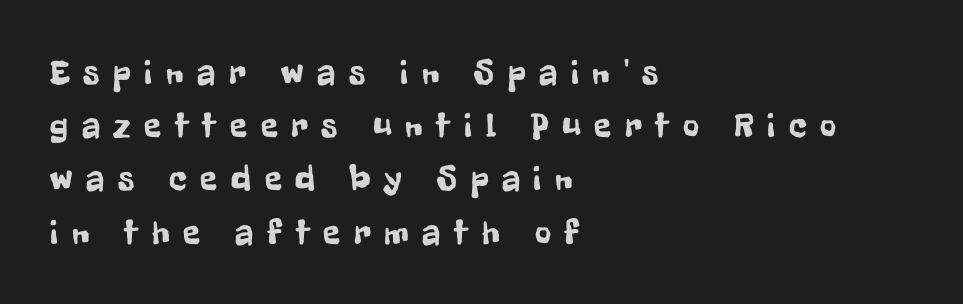
Q: Is the text italic (slanted)? A: No, it is upright.
Q: Is the typeface a serif or a sans-serif typeface? A: Sans-serif.
Q: Is the text underlined? A: No.
Q: How is the paragraph aligned? A: Left-aligned.
Q: Is the spacing between letters normal or unusually wide? A: Unusually wide.
Q: Is the spacing between lines tight, normal or loose? A: Normal.
Q: Width (condensed, normal, or wide)? A: Condensed.
Q: Stroke contrast? A: Low.
Q: x-height? A: Medium.
Q: Monospaced? A: No.
